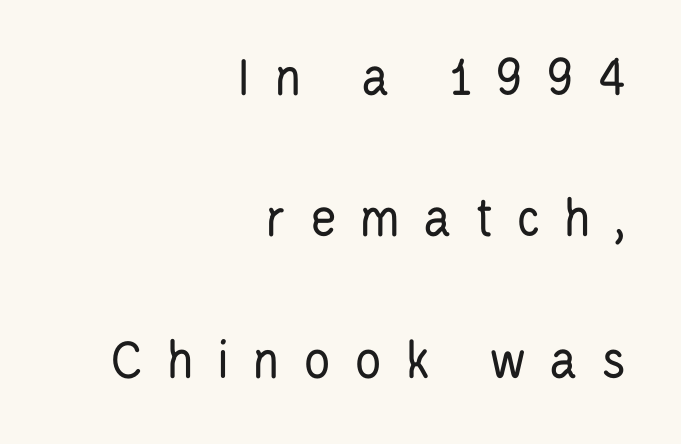
{"serif": "no", "italic": "no", "bold": "no", "weight": "regular", "width": "condensed", "stroke_contrast": "low", "x_height": "large", "monospaced": "no", "underline": "no", "align": "right", "line_spacing": "loose", "line_spacing_ratio": 2.48, "letter_spacing": "wide", "letter_spacing_em": 0.4, "glyph_px": 57}
